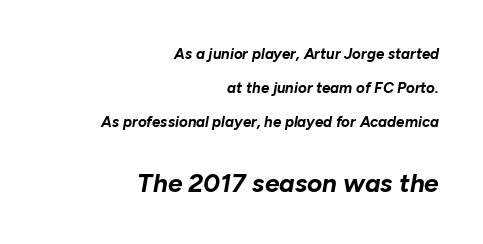
Each line ends at the same right margin while the left side varies. Compared with ordinary roman type, these characters are visibly tilted. Just letters on the line, the space beneath them empty. Every letter is thick-stroked: bold, no question. If you squint, the bottom block still reads clearly — it's the larger of the two. Notice the wide empty band between every row — that's loose leading.
